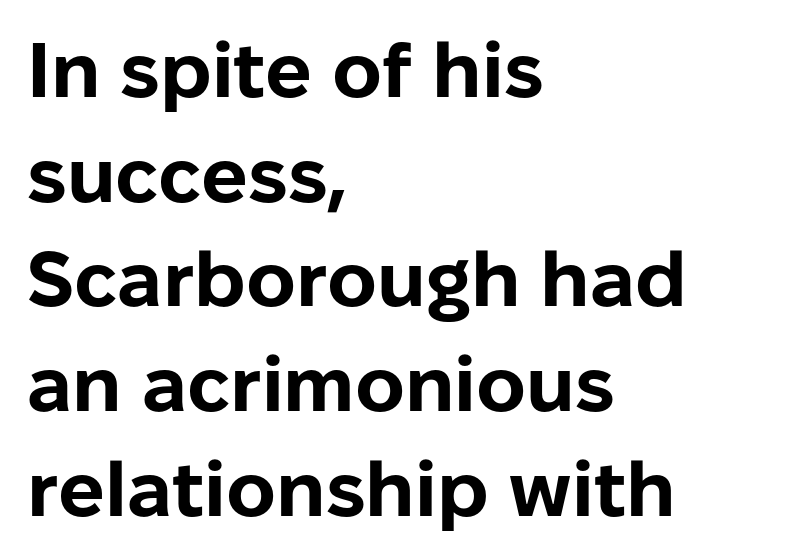
Q: Is the text bold? A: Yes.
Q: Is the text italic (slanted)? A: No, it is upright.
Q: Is the typeface a serif or a sans-serif typeface? A: Sans-serif.
Q: Is the text underlined? A: No.
Q: How is the paragraph aligned? A: Left-aligned.
Q: Is the spacing between letters normal or unusually wide? A: Normal.
Q: Is the spacing between lines tight, normal or loose? A: Normal.
Q: Width (condensed, normal, or wide)? A: Normal.
Q: Stroke contrast? A: Low.
Q: x-height? A: Medium.
Q: Monospaced? A: No.
